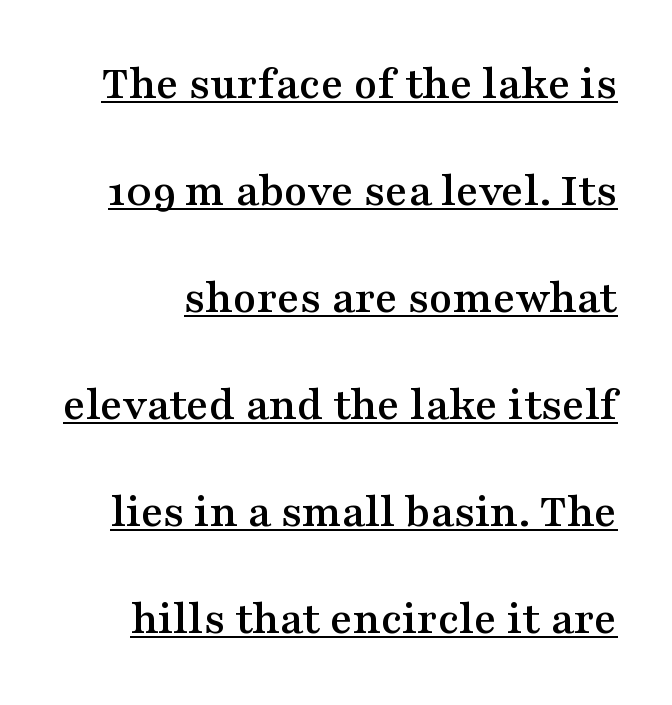
{"serif": "yes", "italic": "no", "width": "wide", "stroke_contrast": "medium", "x_height": "medium", "monospaced": "no", "underline": "yes", "line_spacing": "loose", "line_spacing_ratio": 2.23, "letter_spacing": "normal", "letter_spacing_em": 0.0, "glyph_px": 48}
